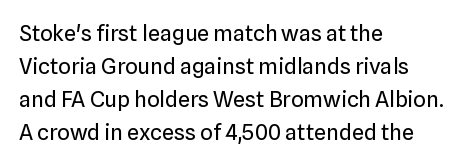
The image shows 22 px text type, upright; set left-aligned, normal line spacing (1.5x), normal letter spacing, not underlined.
